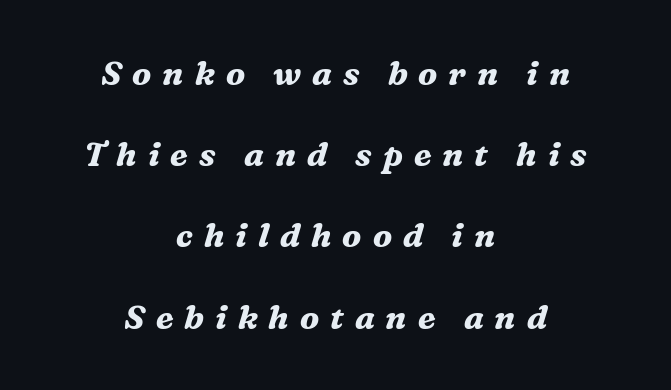
In terms of leading, this rendering errs on the spacious side. Caption: bold face, heavy strokes. These lines have a slow, spaced-out rhythm from letter to letter. Yep, that's italic — everything's leaning. The face used here is proportionally spaced, like ordinary book or web type.
